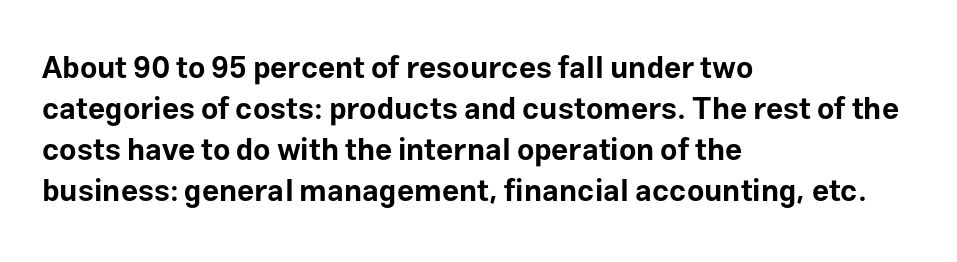
Nothing unusual about the tracking: characters are spaced as the font intends. The text was rendered using a sans face with plain stroke endings. Students, this is bold: see how much ink each stroke carries. The letters advance in unequal steps, a hallmark of proportional type. Line starts are locked; line ends wander. The passage shown stacks its lines at a standard gap.
